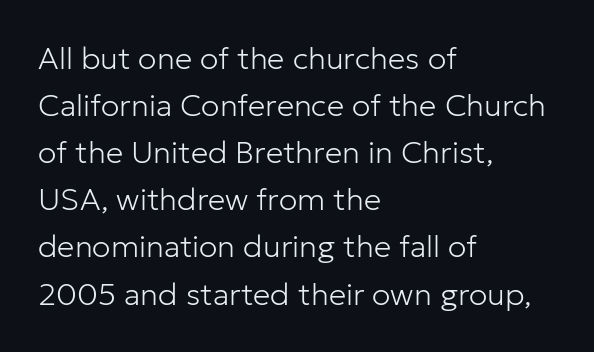
Q: Is the text bold? A: No.
Q: Is the text italic (slanted)? A: No, it is upright.
Q: Is the typeface a serif or a sans-serif typeface? A: Sans-serif.
Q: Is the text underlined? A: No.
Q: How is the paragraph aligned? A: Left-aligned.
Q: Is the spacing between letters normal or unusually wide? A: Normal.
Q: Is the spacing between lines tight, normal or loose? A: Normal.
Q: Width (condensed, normal, or wide)? A: Normal.
Q: Stroke contrast? A: Low.
Q: x-height? A: Medium.
Q: Monospaced? A: No.
